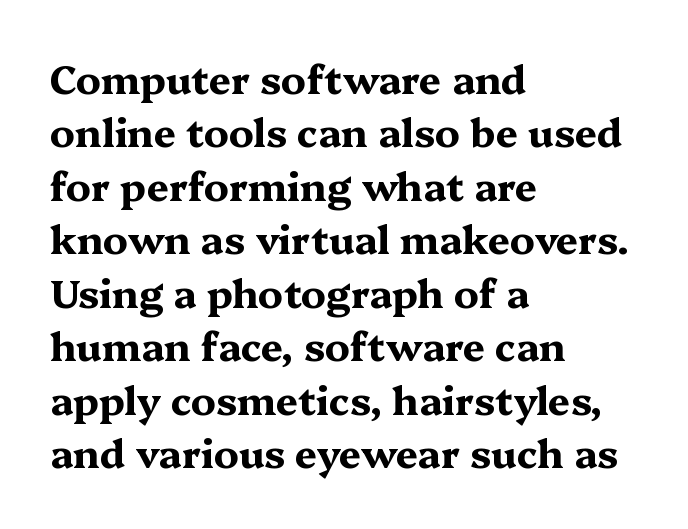
{"serif": "yes", "italic": "no", "bold": "yes", "weight": "bold", "width": "wide", "stroke_contrast": "medium", "x_height": "medium", "monospaced": "no", "underline": "no", "align": "left", "line_spacing": "normal", "line_spacing_ratio": 1.37, "letter_spacing": "normal", "letter_spacing_em": 0.0, "glyph_px": 39}
